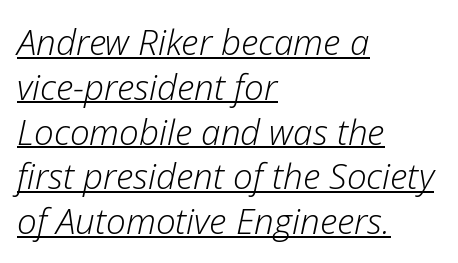
{"italic": "yes", "lean": "right", "slant_degrees": 12, "bold": "no", "weight": "light", "width": "normal", "stroke_contrast": "low", "x_height": "medium", "monospaced": "no", "underline": "yes", "align": "left", "line_spacing": "normal", "line_spacing_ratio": 1.28, "letter_spacing": "normal", "letter_spacing_em": 0.0, "glyph_px": 35}
